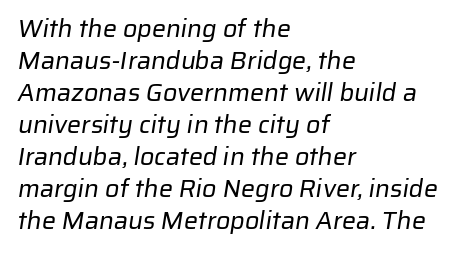
The typeface has the unassuming heft of standard copy or less. Spacing between characters is what you'd get straight out of the box. Short and long lines alike share a common starting point at left. Does the leading feel generous? No, just average.
